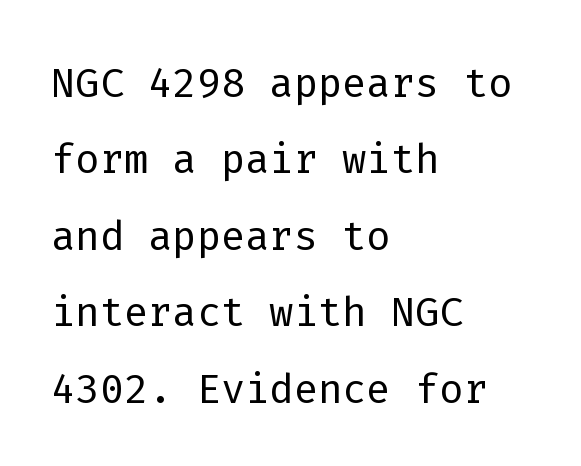
The passage shown is typeset with a sans-serif family. A light-to-regular cut is what we see here. The paragraph shown leans on its left margin. Words appear dense and cohesive because spacing is normal. Honestly, there is no underline to notice here at all. The lettering holds an erect, upright posture throughout.
